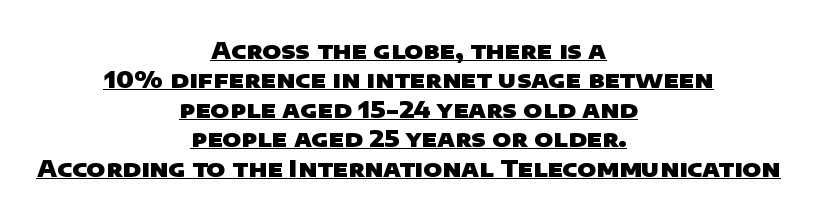
The image shows 23 px bold type; set centered, normal line spacing (1.28x), normal letter spacing, underlined.
